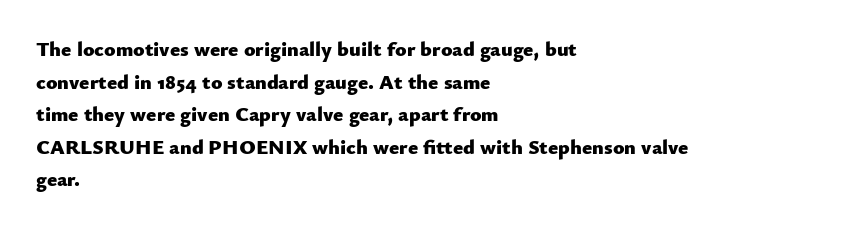
{"italic": "no", "bold": "yes", "underline": "no", "align": "left", "line_spacing": "normal", "line_spacing_ratio": 1.55, "letter_spacing": "normal", "letter_spacing_em": 0.0, "glyph_px": 21}
